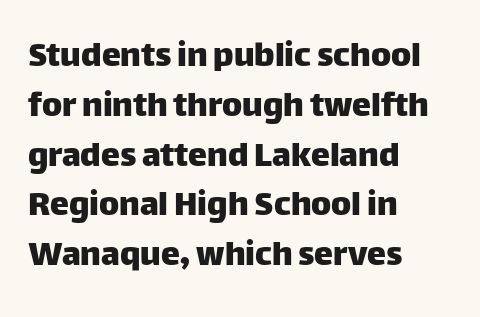
The image shows 38 px sans-serif type, upright; set left-aligned, normal line spacing (1.31x), normal letter spacing, not underlined; low stroke contrast and a large x-height.
